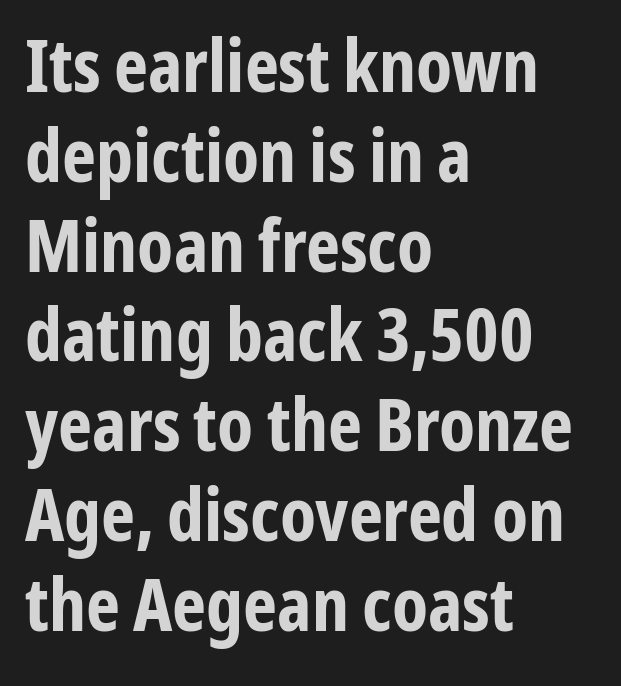
{"serif": "no", "italic": "no", "bold": "yes", "weight": "bold", "width": "condensed", "stroke_contrast": "low", "x_height": "medium", "monospaced": "no", "underline": "no", "align": "left", "line_spacing_ratio": 1.23, "letter_spacing": "normal", "letter_spacing_em": 0.0, "glyph_px": 73}
